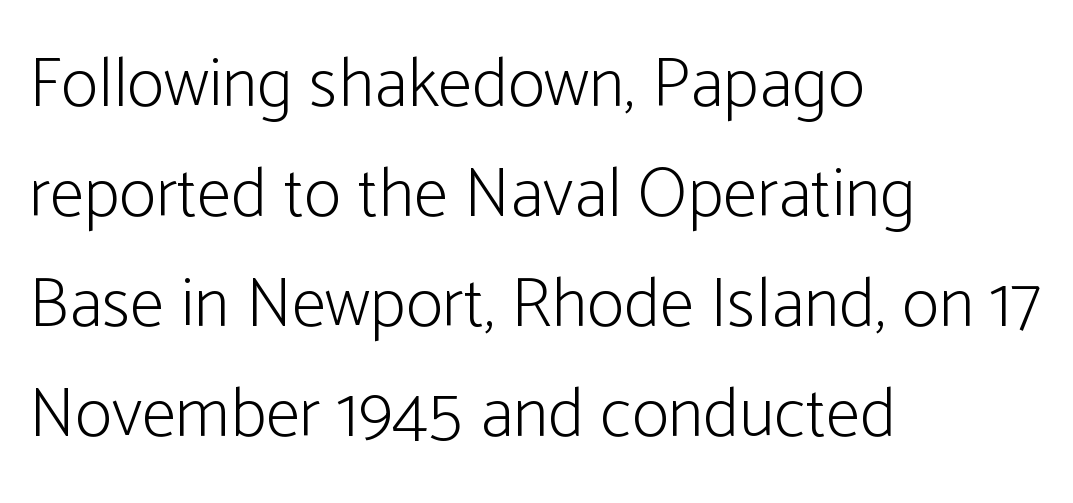
All the whitespace from short lines collects on the right. Do the characters align in a grid? No, the font is proportional. The block of text has a typical density, with ordinary space between rows. The font's upright variant was chosen for this text.
